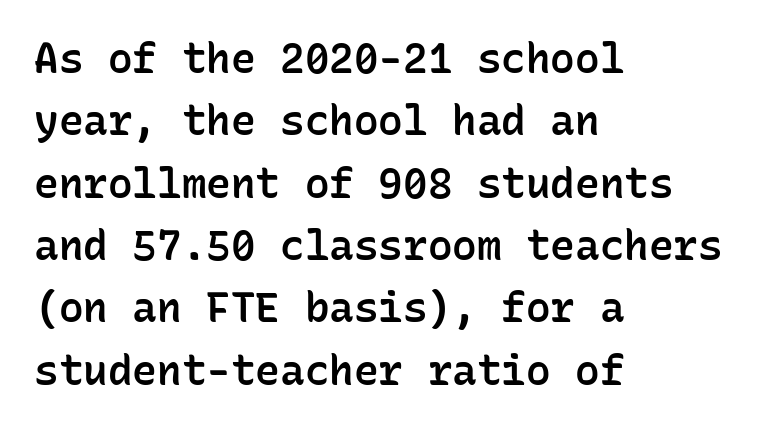
{"serif": "no", "italic": "no", "bold": "semi", "weight": "semibold", "width": "normal", "stroke_contrast": "low", "x_height": "medium", "monospaced": "yes", "underline": "no", "align": "left", "line_spacing": "normal", "line_spacing_ratio": 1.52, "letter_spacing": "normal", "letter_spacing_em": 0.0, "glyph_px": 41}
